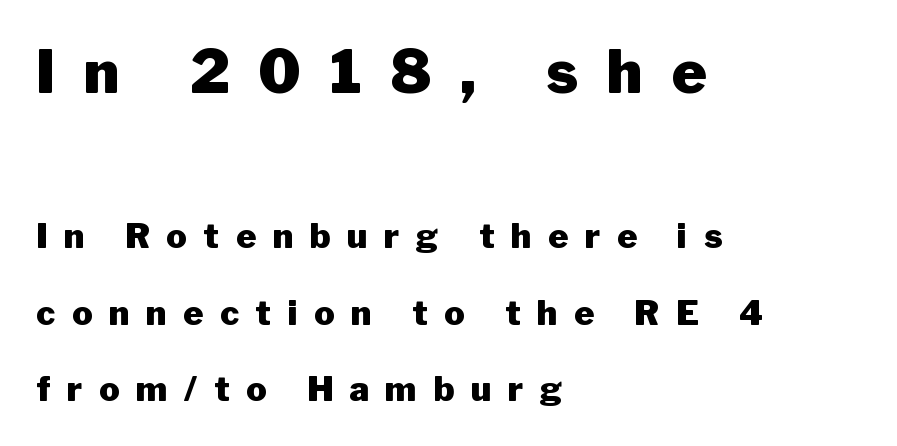
{"serif": "no", "italic": "no", "bold": "yes", "weight": "heavy", "width": "normal", "stroke_contrast": "low", "x_height": "medium", "monospaced": "no", "underline": "no", "align": "left", "line_spacing": "loose", "line_spacing_ratio": 2.24, "letter_spacing": "wide", "letter_spacing_em": 0.49, "larger_block": "first", "size_ratio": 1.74, "glyph_px": 59}
